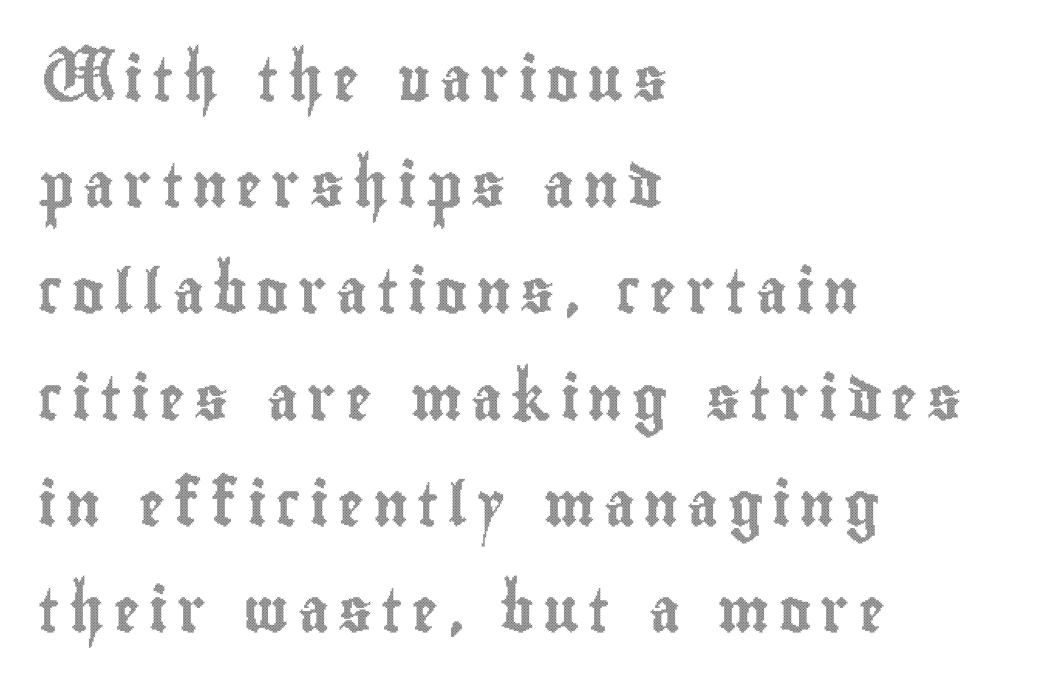
{"italic": "no", "width": "condensed", "x_height": "small", "monospaced": "no", "underline": "no", "align": "left", "line_spacing": "loose", "line_spacing_ratio": 2.47, "letter_spacing": "wide", "letter_spacing_em": 0.22, "glyph_px": 43}
